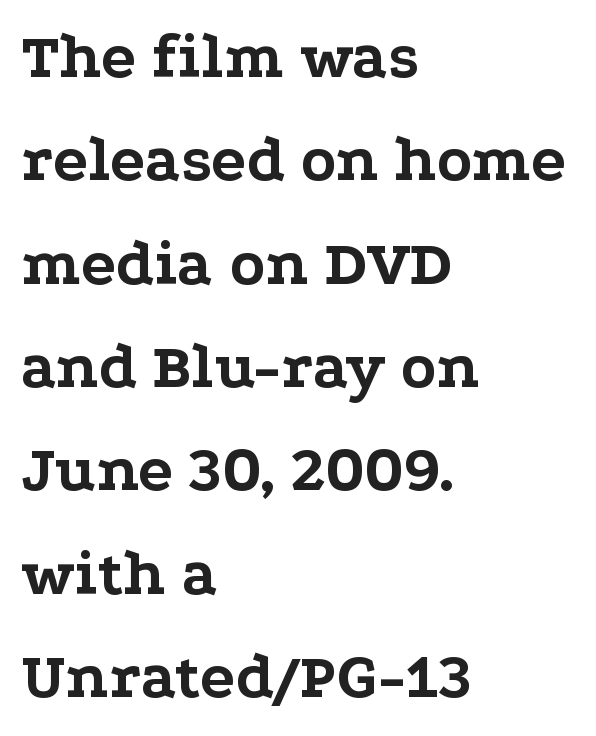
Q: Is the text bold? A: Yes.
Q: Is the text italic (slanted)? A: No, it is upright.
Q: Is the typeface a serif or a sans-serif typeface? A: Serif.
Q: Is the text underlined? A: No.
Q: How is the paragraph aligned? A: Left-aligned.
Q: Is the spacing between letters normal or unusually wide? A: Normal.
Q: Is the spacing between lines tight, normal or loose? A: Normal.
Q: Width (condensed, normal, or wide)? A: Wide.
Q: Stroke contrast? A: Low.
Q: x-height? A: Medium.
Q: Monospaced? A: No.
